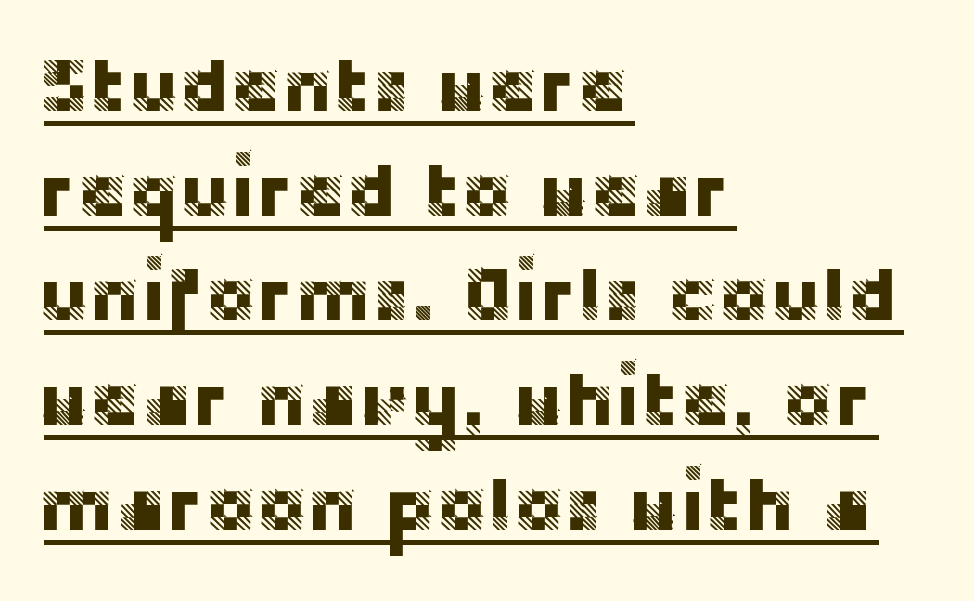
{"serif": "no", "italic": "no", "width": "normal", "stroke_contrast": "low", "x_height": "large", "monospaced": "no", "underline": "yes", "align": "left", "line_spacing": "normal", "line_spacing_ratio": 1.36, "letter_spacing": "normal", "letter_spacing_em": 0.0, "glyph_px": 77}
